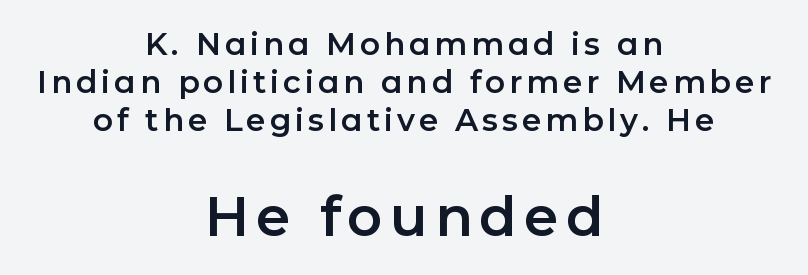
The image shows 55 px sans-serif type, upright; set centered, line spacing 1.23x, not underlined; the second (bottom) block is 1.77x larger; low stroke contrast and a medium x-height.
